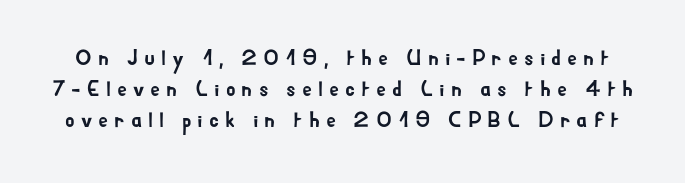
{"italic": "no", "underline": "no", "line_spacing": "normal", "line_spacing_ratio": 1.4, "letter_spacing": "wide", "letter_spacing_em": 0.27, "glyph_px": 22}
